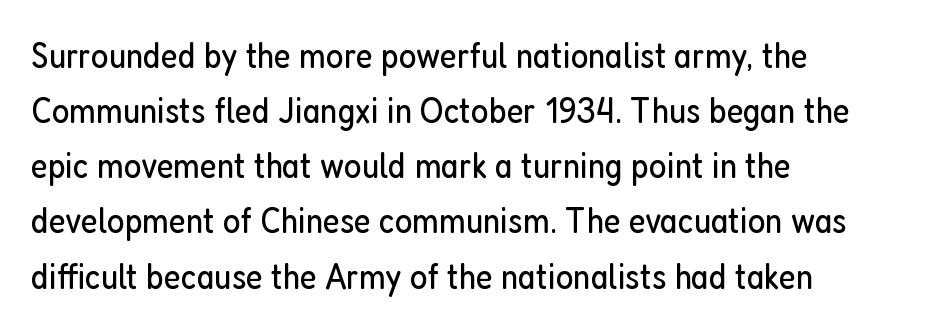
{"serif": "no", "italic": "no", "bold": "no", "weight": "regular", "width": "condensed", "stroke_contrast": "low", "x_height": "medium", "monospaced": "no", "underline": "no", "align": "left", "line_spacing": "normal", "line_spacing_ratio": 1.49, "letter_spacing": "normal", "letter_spacing_em": 0.0, "glyph_px": 37}
